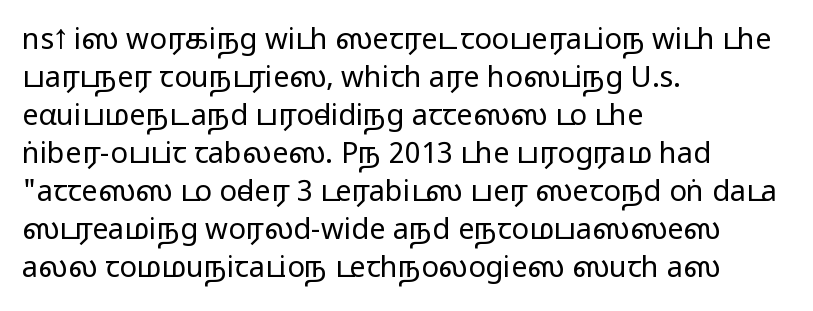
Q: Is the text bold? A: No.
Q: Is the text italic (slanted)? A: No, it is upright.
Q: Is the typeface a serif or a sans-serif typeface? A: Sans-serif.
Q: Is the text underlined? A: No.
Q: How is the paragraph aligned? A: Left-aligned.
Q: Is the spacing between letters normal or unusually wide? A: Normal.
Q: Is the spacing between lines tight, normal or loose? A: Normal.
Q: Width (condensed, normal, or wide)? A: Wide.
Q: Stroke contrast? A: Low.
Q: x-height? A: Medium.
Q: Monospaced? A: No.
